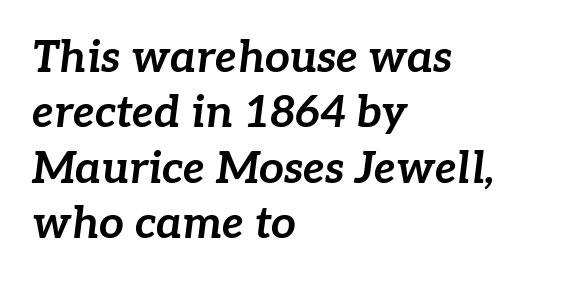
Q: Is the text bold? A: Yes.
Q: Is the text italic (slanted)? A: Yes, it leans right by about 7 degrees.
Q: Is the text underlined? A: No.
Q: How is the paragraph aligned? A: Left-aligned.
Q: Is the spacing between letters normal or unusually wide? A: Normal.
Q: Is the spacing between lines tight, normal or loose? A: Normal.
Q: Width (condensed, normal, or wide)? A: Normal.
Q: Stroke contrast? A: Low.
Q: x-height? A: Medium.
Q: Monospaced? A: No.
